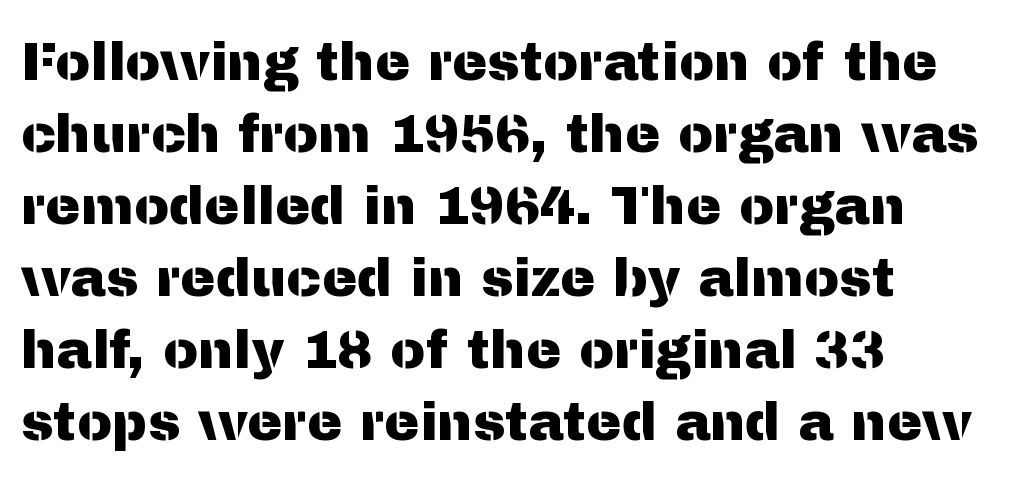
The glyphs are unaccompanied by any horizontal stroke below them. The rag falls on the right side of this text block. Spacing verdict: proportional, widths tailored to each character. The specimen reads as upright at a glance. This sample keeps an unexceptional amount of space between lines. The horizontal fit of the characters is conventional and even.
